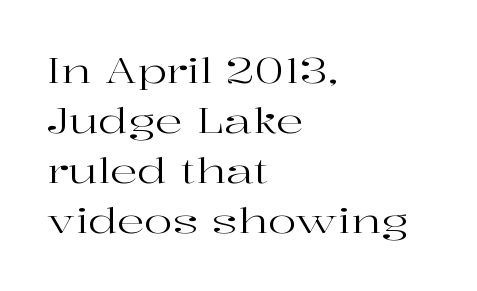
The image shows 34 px regular-weight, wide serif type, upright; set left-aligned, normal line spacing (1.47x), normal letter spacing, not underlined; high stroke contrast and a medium x-height.
